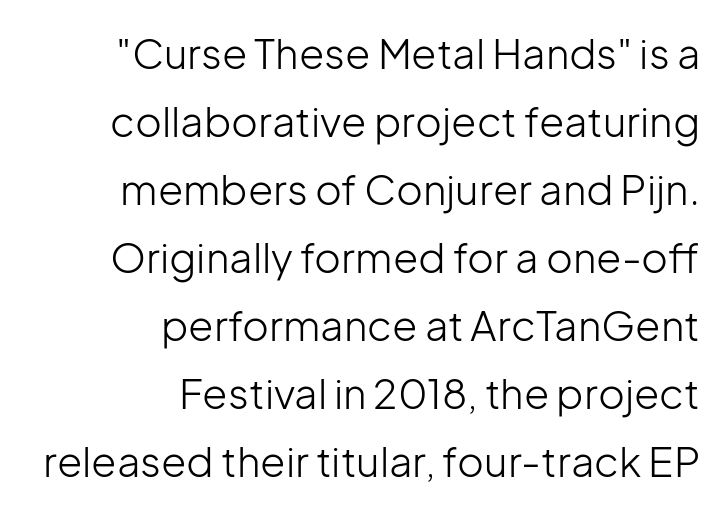
Q: Is the text bold? A: No.
Q: Is the text italic (slanted)? A: No, it is upright.
Q: Is the typeface a serif or a sans-serif typeface? A: Sans-serif.
Q: Is the text underlined? A: No.
Q: How is the paragraph aligned? A: Right-aligned.
Q: Is the spacing between letters normal or unusually wide? A: Normal.
Q: Is the spacing between lines tight, normal or loose? A: Normal.
Q: Width (condensed, normal, or wide)? A: Normal.
Q: Stroke contrast? A: Low.
Q: x-height? A: Medium.
Q: Monospaced? A: No.
